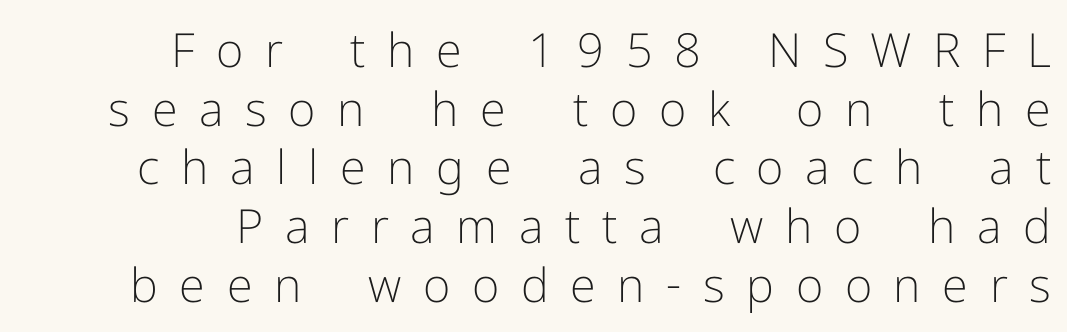
{"serif": "no", "italic": "no", "bold": "no", "weight": "light", "width": "normal", "stroke_contrast": "low", "x_height": "medium", "monospaced": "no", "underline": "no", "align": "right", "line_spacing": "normal", "line_spacing_ratio": 1.25, "letter_spacing": "wide", "letter_spacing_em": 0.46, "glyph_px": 47}
